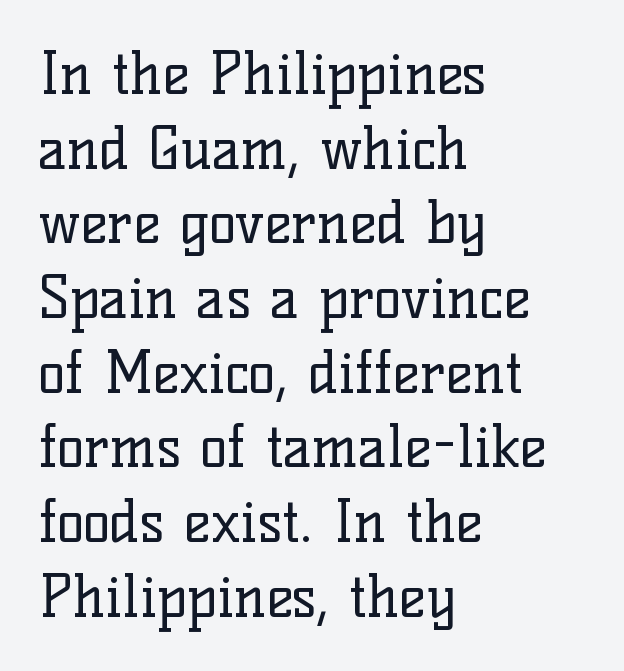
The image shows 57 px regular-weight serif type, upright; set left-aligned, normal line spacing (1.31x), normal letter spacing, not underlined; low stroke contrast and a medium x-height.
